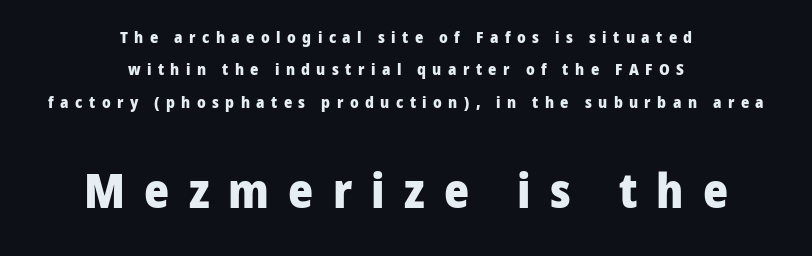
Is the letter spacing exaggerated? Yes — the characters are pushed far apart. Nothing sits at the stroke ends, so this counts as sans-serif. Which of the two is more prominent by size? The second, at the bottom. Proportional: the letters do not fall into vertical columns. A roman cut, with each character standing at attention. Every row of glyphs is offset so its center matches the block's center.
